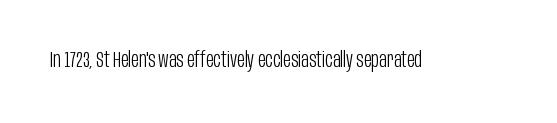
Q: Is the text bold? A: No.
Q: Is the text italic (slanted)? A: No, it is upright.
Q: Is the text underlined? A: No.
Q: Is the spacing between letters normal or unusually wide? A: Normal.
